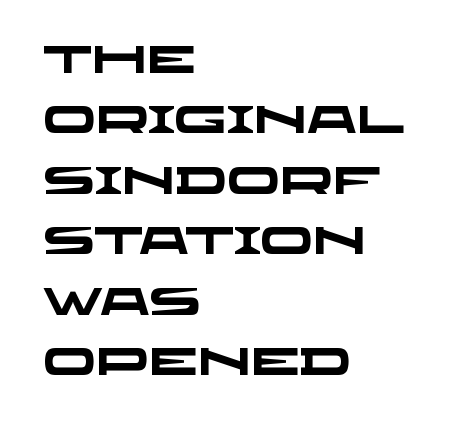
In terms of weight, the rendering is a true, heavy bold. Line starts are locked; line ends wander. Grotesque or geometric, the face here clearly has no serifs. Characters follow at the spacing the type designer built in. Descenders are the only things crossing below the line. Baseline-to-baseline distance is the conventional proportion of letter height.
